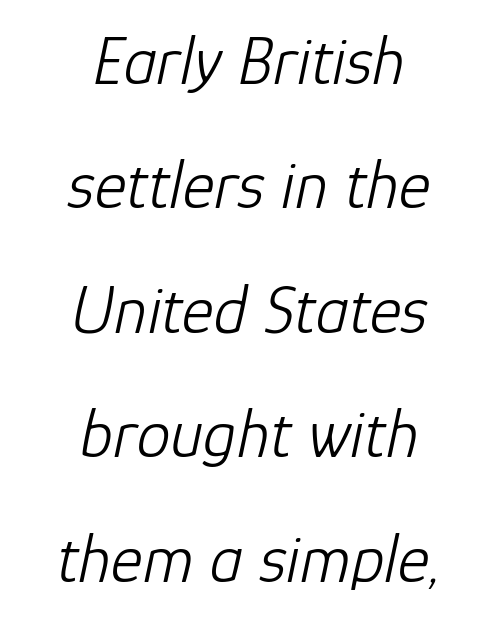
The image shows 68 px light type, italic (leaning right); set centered, line spacing 1.83x, normal letter spacing, not underlined; low stroke contrast and a medium x-height.
